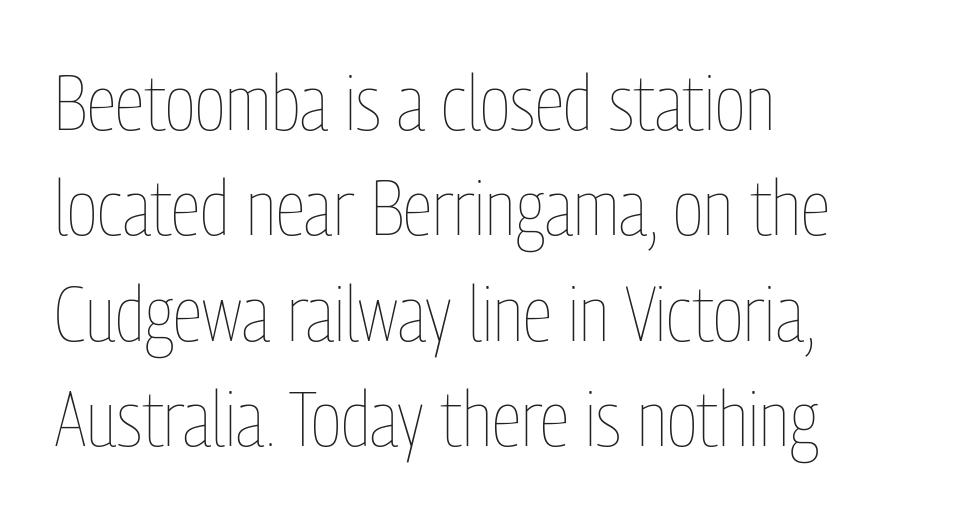
{"italic": "no", "bold": "no", "weight": "thin", "width": "condensed", "stroke_contrast": "low", "x_height": "medium", "monospaced": "no", "underline": "no", "align": "left", "line_spacing": "normal", "line_spacing_ratio": 1.35, "letter_spacing": "normal", "letter_spacing_em": 0.0, "glyph_px": 78}
